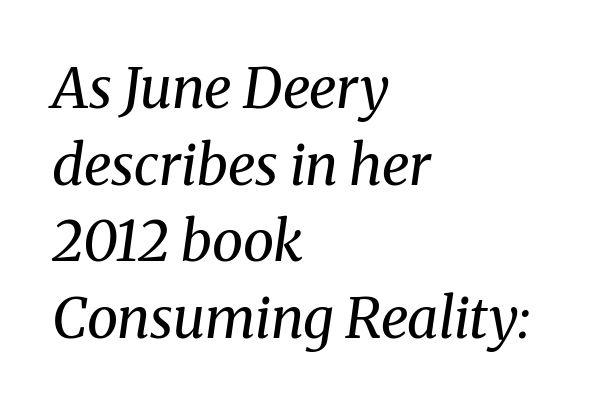
The string is rendered with underlining switched off. Notice how the passage keeps a crisp vertical edge on the left only. No letter is thick-stroked: the sample isn't bold. Short note: letters normally spaced. Letterform terminals end in serifs throughout the passage. The glyphs look as if they've been sheared to an angle.
